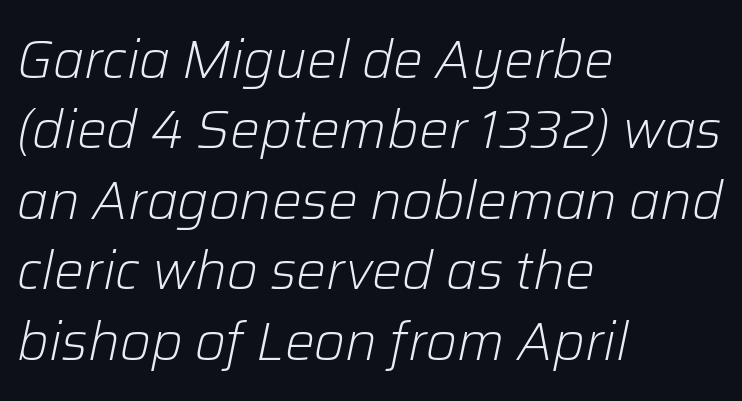
{"italic": "yes", "lean": "right", "slant_degrees": 12, "bold": "no", "weight": "light", "width": "normal", "stroke_contrast": "low", "x_height": "medium", "monospaced": "no", "underline": "no", "align": "left", "line_spacing": "normal", "line_spacing_ratio": 1.33, "letter_spacing": "normal", "letter_spacing_em": 0.0, "glyph_px": 53}
